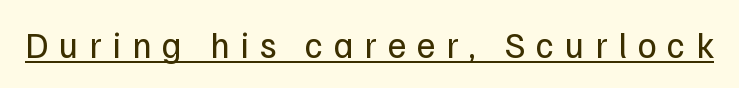
Inter-character spacing is expanded well beyond the font's built-in metrics. A roman cut, with each character standing at attention. The face used here is proportionally spaced, like ordinary book or web type. The font sits on the lighter half of the weight spectrum, regular included. The passage shown is typeset with a sans-serif family. Compared with undecorated copy, this sample adds a rule below the words.
